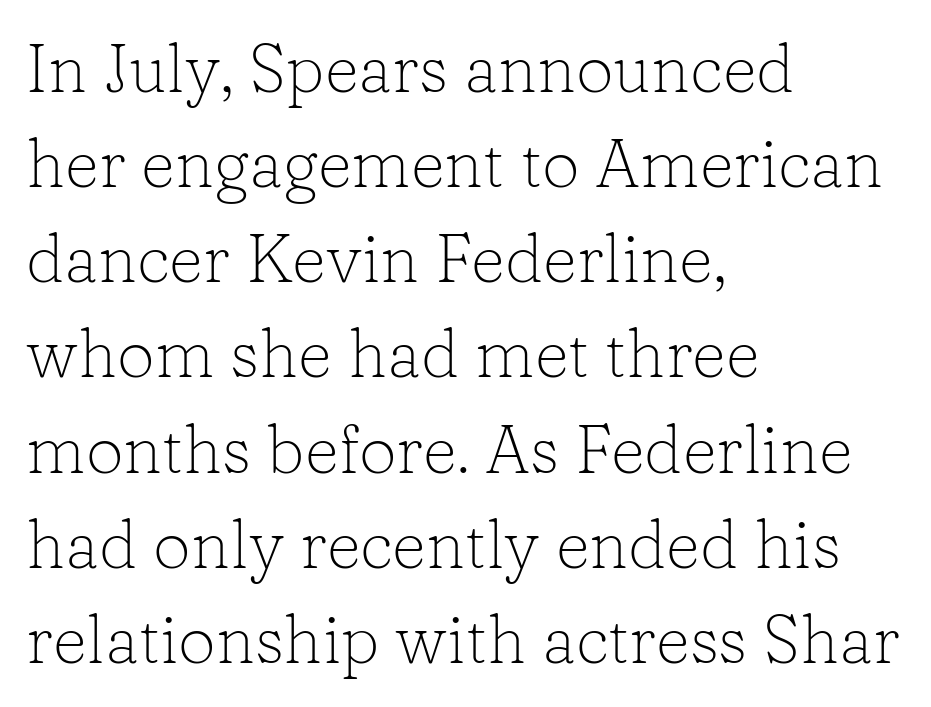
Q: Is the text bold? A: No.
Q: Is the text italic (slanted)? A: No, it is upright.
Q: Is the typeface a serif or a sans-serif typeface? A: Serif.
Q: Is the text underlined? A: No.
Q: How is the paragraph aligned? A: Left-aligned.
Q: Is the spacing between letters normal or unusually wide? A: Normal.
Q: Is the spacing between lines tight, normal or loose? A: Normal.
Q: Width (condensed, normal, or wide)? A: Normal.
Q: Stroke contrast? A: Low.
Q: x-height? A: Medium.
Q: Monospaced? A: No.
